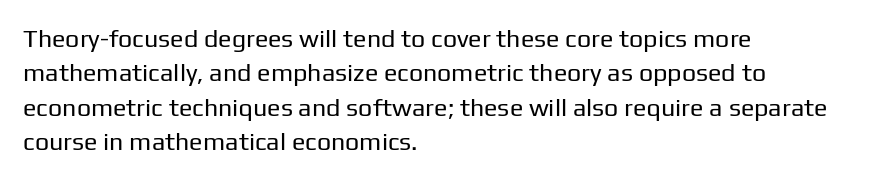
Q: Is the text bold? A: No.
Q: Is the text italic (slanted)? A: No, it is upright.
Q: Is the text underlined? A: No.
Q: How is the paragraph aligned? A: Left-aligned.
Q: Is the spacing between letters normal or unusually wide? A: Normal.
Q: Is the spacing between lines tight, normal or loose? A: Normal.
